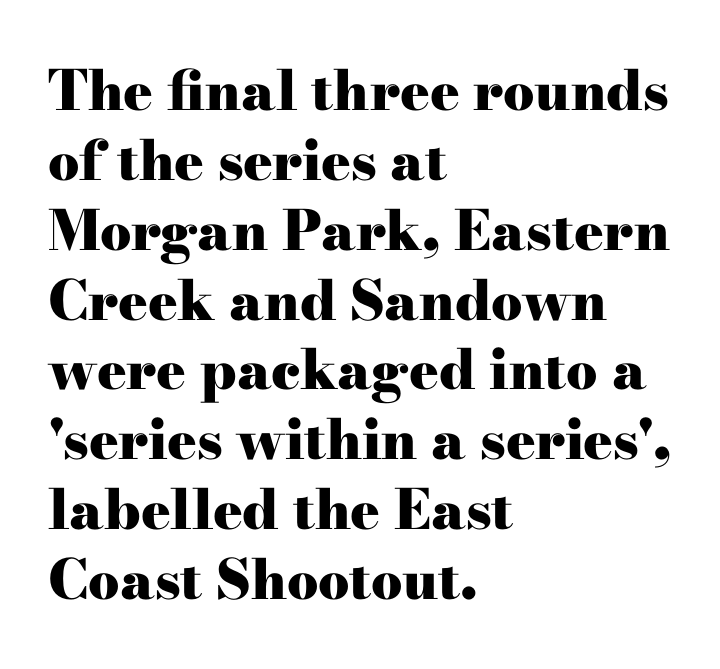
The image shows 55 px heavy, wide serif type, upright; set left-aligned, normal line spacing (1.27x), normal letter spacing, not underlined; high stroke contrast and a small x-height.
